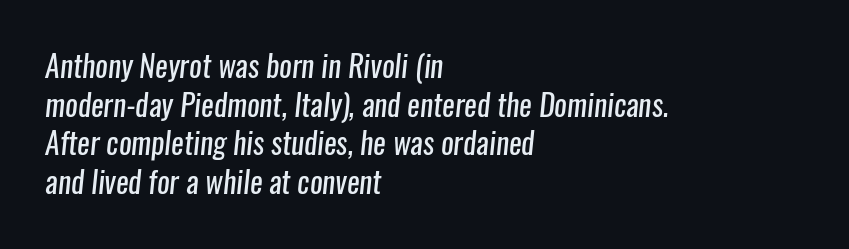
The image shows 30 px regular-weight, condensed sans-serif type; set left-aligned, normal line spacing (1.29x), normal letter spacing, not underlined; low stroke contrast and a medium x-height.
